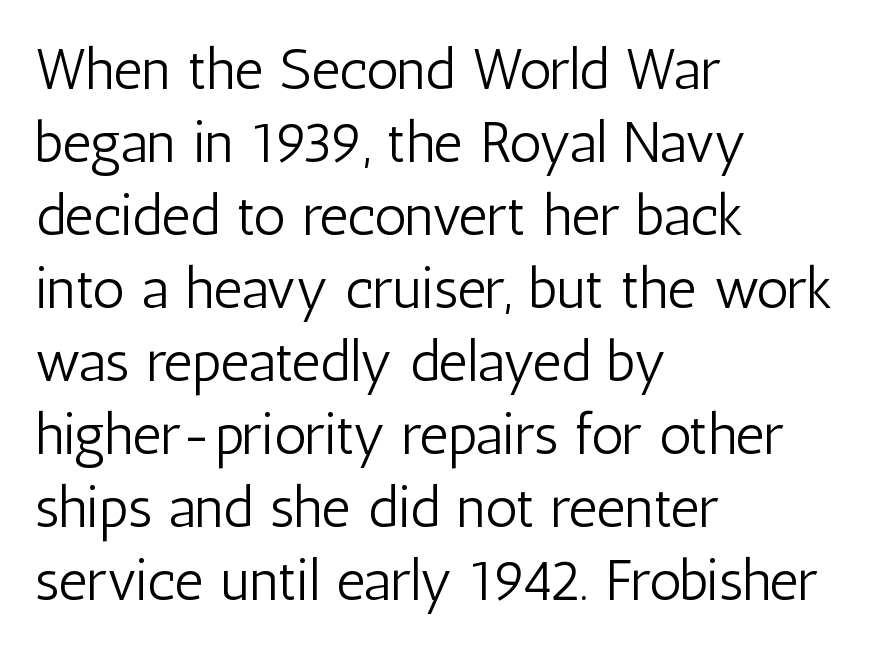
Q: Is the text bold? A: No.
Q: Is the text italic (slanted)? A: No, it is upright.
Q: Is the typeface a serif or a sans-serif typeface? A: Sans-serif.
Q: Is the text underlined? A: No.
Q: How is the paragraph aligned? A: Left-aligned.
Q: Is the spacing between letters normal or unusually wide? A: Normal.
Q: Is the spacing between lines tight, normal or loose? A: Normal.
Q: Width (condensed, normal, or wide)? A: Condensed.
Q: Stroke contrast? A: Low.
Q: x-height? A: Medium.
Q: Monospaced? A: No.
